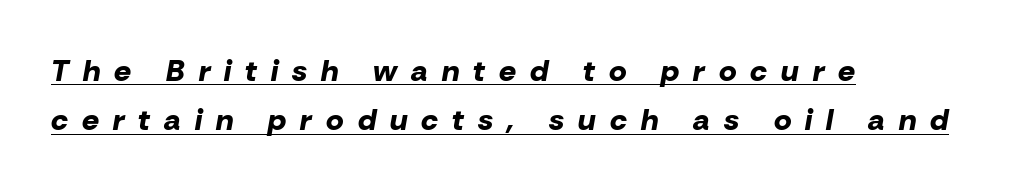
The typesetter chose a ragged-right arrangement here. The rendering inserts visible extra space after every character. Compared with an ordinary text face, these strokes are far heavier — a full bold. Underlined type. This sample has the flowing, uneven cadence of proportional lettering.
